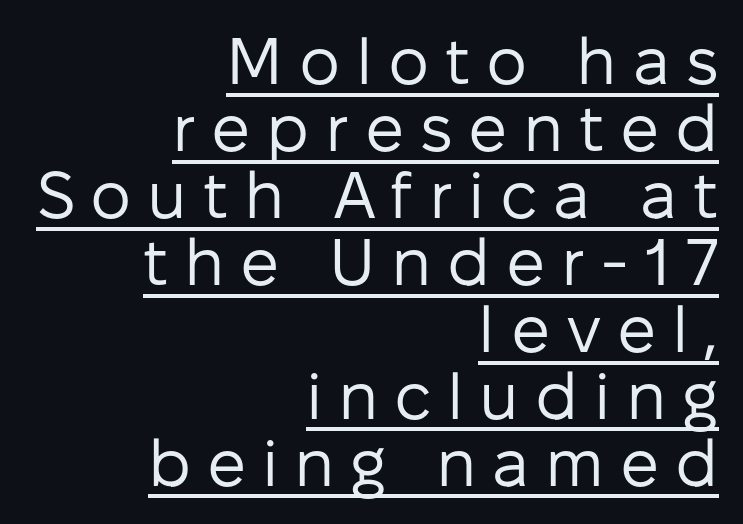
Weight: not bold — regular or lighter. This rendering widens character spacing well past its baseline value. Leading: reduced. A typesetter would call this proportional, since set widths differ per character.
